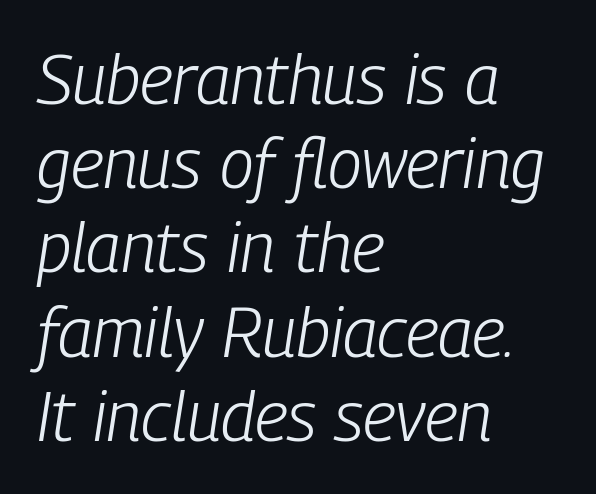
The text carries the slant typical of an italic or oblique font. The lines are quadded left. The strip under each line holds only bare page. Inter-character spacing is left at the font's built-in metrics. This is not heavy type; no bold has been used. Spacing verdict: proportional, widths tailored to each character.
